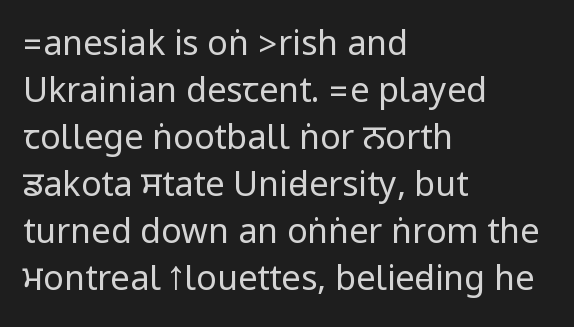
Q: Is the text bold? A: No.
Q: Is the text italic (slanted)? A: No, it is upright.
Q: Is the typeface a serif or a sans-serif typeface? A: Sans-serif.
Q: Is the text underlined? A: No.
Q: How is the paragraph aligned? A: Left-aligned.
Q: Is the spacing between letters normal or unusually wide? A: Normal.
Q: Is the spacing between lines tight, normal or loose? A: Normal.
Q: Width (condensed, normal, or wide)? A: Condensed.
Q: Stroke contrast? A: Low.
